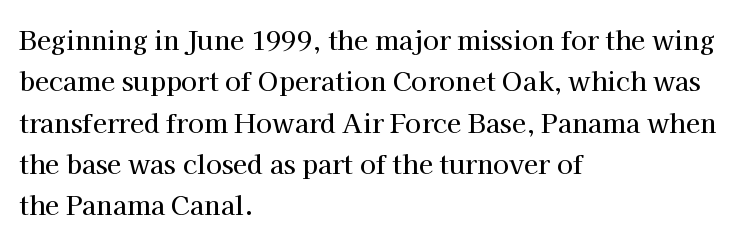
{"italic": "no", "underline": "no", "align": "left", "line_spacing": "normal", "line_spacing_ratio": 1.59, "letter_spacing": "normal", "letter_spacing_em": 0.0, "glyph_px": 26}
